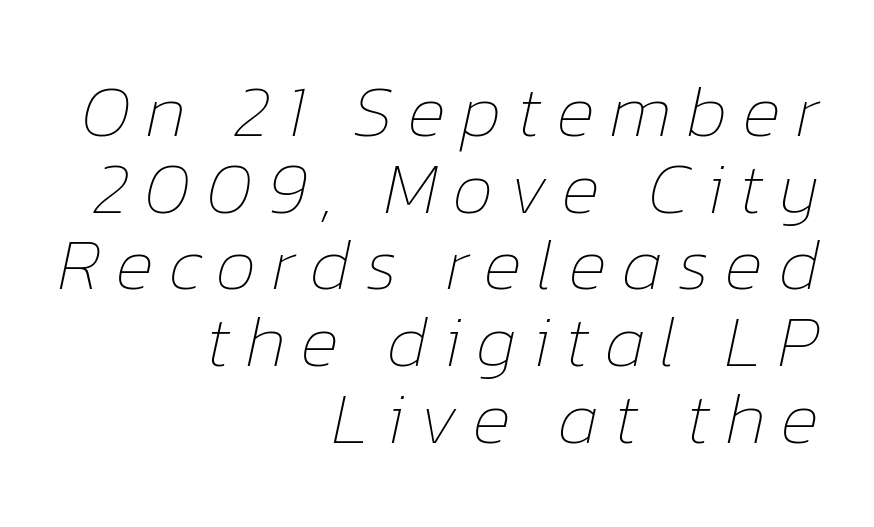
{"italic": "yes", "lean": "right", "slant_degrees": 12, "bold": "no", "weight": "thin", "width": "normal", "stroke_contrast": "low", "x_height": "medium", "monospaced": "no", "underline": "no", "align": "right", "line_spacing": "tight", "line_spacing_ratio": 1.05, "letter_spacing": "wide", "letter_spacing_em": 0.21, "glyph_px": 73}
